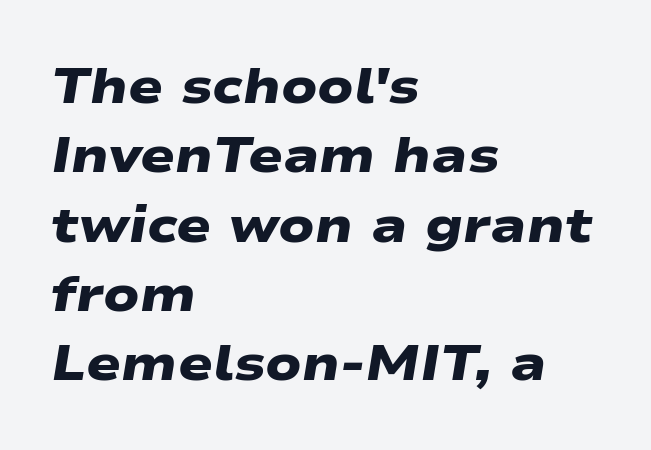
{"serif": "no", "bold": "yes", "weight": "heavy", "width": "wide", "stroke_contrast": "low", "x_height": "medium", "monospaced": "no", "underline": "no", "align": "left", "line_spacing": "normal", "line_spacing_ratio": 1.36, "letter_spacing": "normal", "letter_spacing_em": 0.0, "glyph_px": 51}
